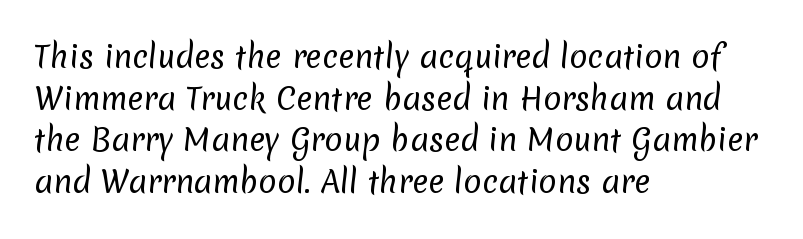
The image shows 30 px regular-weight sans-serif type; set left-aligned, normal line spacing (1.39x), normal letter spacing, not underlined; low stroke contrast and a medium x-height.
